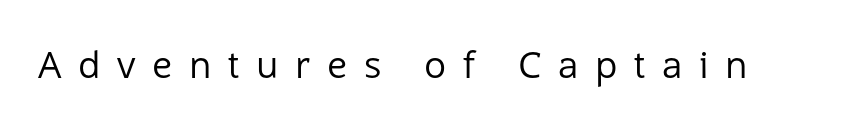
Q: Is the text bold? A: No.
Q: Is the text italic (slanted)? A: No, it is upright.
Q: Is the typeface a serif or a sans-serif typeface? A: Sans-serif.
Q: Is the text underlined? A: No.
Q: Is the spacing between letters normal or unusually wide? A: Unusually wide.
Q: Width (condensed, normal, or wide)? A: Normal.
Q: Stroke contrast? A: Low.
Q: x-height? A: Medium.
Q: Monospaced? A: No.
